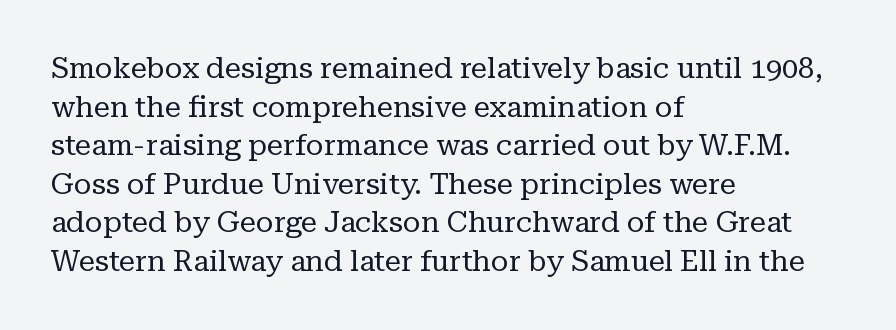
{"serif": "yes", "italic": "no", "bold": "no", "weight": "regular", "width": "normal", "stroke_contrast": "low", "x_height": "medium", "monospaced": "no", "underline": "no", "align": "left", "line_spacing": "normal", "line_spacing_ratio": 1.33, "letter_spacing": "normal", "letter_spacing_em": 0.0, "glyph_px": 29}
